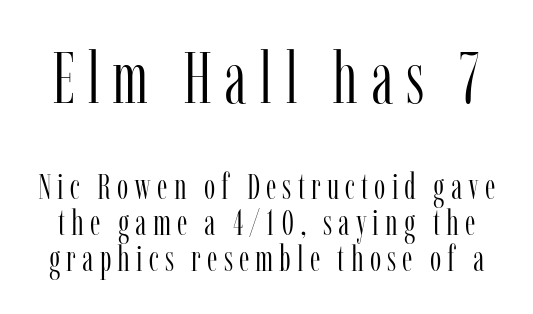
{"serif": "yes", "italic": "no", "bold": "no", "weight": "light", "width": "condensed", "stroke_contrast": "low", "x_height": "medium", "monospaced": "no", "underline": "no", "line_spacing": "tight", "line_spacing_ratio": 1.0, "larger_block": "first", "size_ratio": 2.0, "glyph_px": 72}
